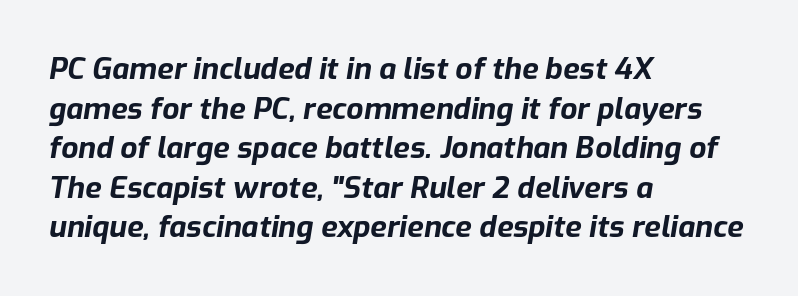
The font's italic variant was chosen for this text. Whoever set this chose a conventional vertical rhythm. Nobody touched the tracking dial on this one. Character widths vary here, with narrow letters taking less room than wide ones. Glance below the letters and you will spot only blank space. As a designer I'd log this as weight 700, bold.
